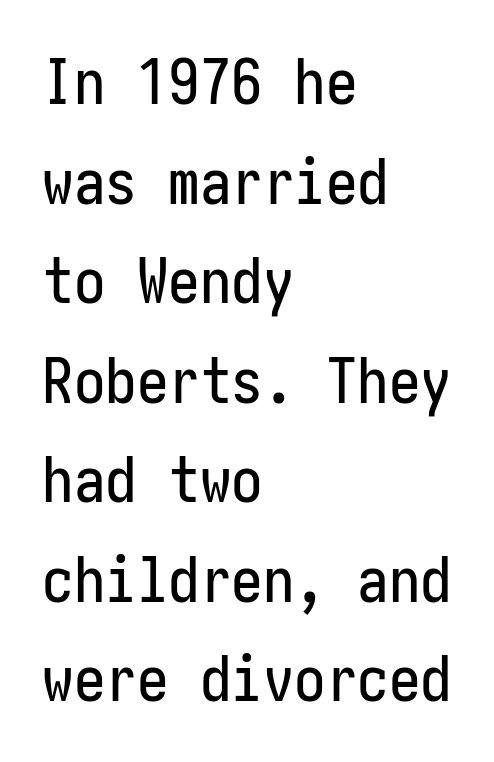
{"serif": "no", "italic": "no", "width": "condensed", "stroke_contrast": "low", "x_height": "medium", "underline": "no", "align": "left", "line_spacing": "normal", "line_spacing_ratio": 1.58, "letter_spacing": "normal", "letter_spacing_em": 0.0, "glyph_px": 63}
